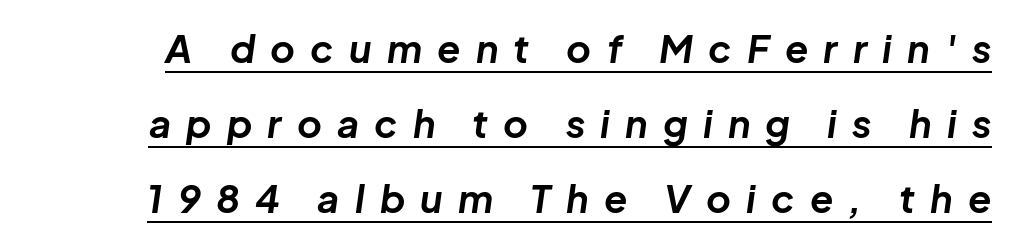
{"italic": "yes", "lean": "right", "slant_degrees": 8, "bold": "yes", "weight": "bold", "width": "normal", "stroke_contrast": "low", "x_height": "medium", "monospaced": "no", "underline": "yes", "line_spacing": "loose", "line_spacing_ratio": 1.98, "letter_spacing": "wide", "letter_spacing_em": 0.4, "glyph_px": 38}
